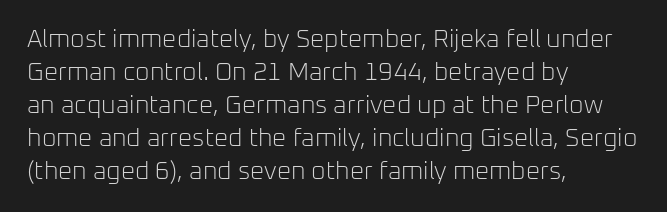
{"italic": "no", "bold": "no", "underline": "no", "align": "left", "line_spacing": "normal", "line_spacing_ratio": 1.32, "letter_spacing": "normal", "letter_spacing_em": 0.0, "glyph_px": 25}
